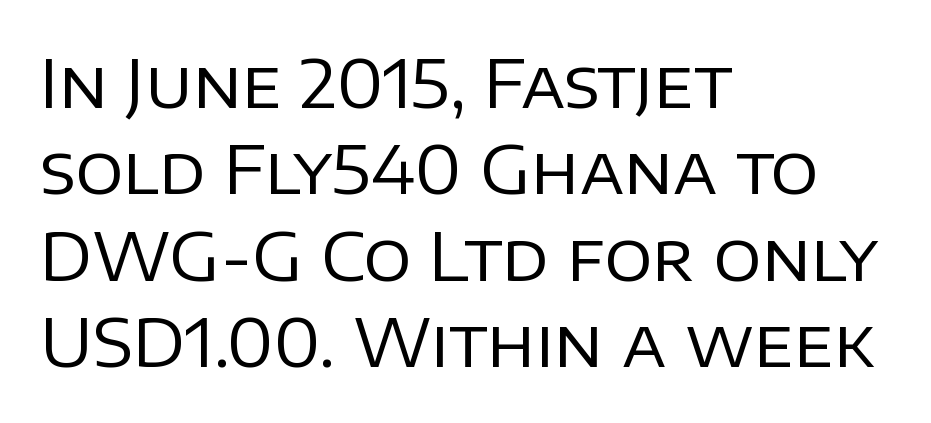
Q: Is the text bold? A: No.
Q: Is the text italic (slanted)? A: No, it is upright.
Q: Is the typeface a serif or a sans-serif typeface? A: Sans-serif.
Q: Is the text underlined? A: No.
Q: How is the paragraph aligned? A: Left-aligned.
Q: Is the spacing between letters normal or unusually wide? A: Normal.
Q: Is the spacing between lines tight, normal or loose? A: Normal.
Q: Width (condensed, normal, or wide)? A: Normal.
Q: Stroke contrast? A: Low.
Q: x-height? A: Large.
Q: Monospaced? A: No.
